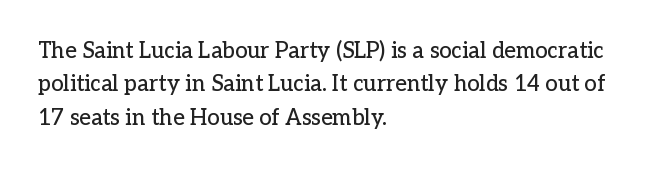
Q: Is the text italic (slanted)? A: No, it is upright.
Q: Is the text underlined? A: No.
Q: How is the paragraph aligned? A: Left-aligned.
Q: Is the spacing between letters normal or unusually wide? A: Normal.
Q: Is the spacing between lines tight, normal or loose? A: Normal.
